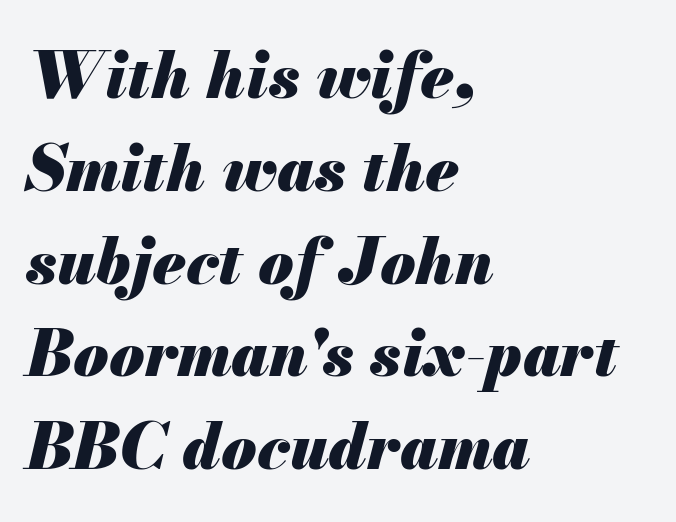
The image shows 64 px heavy type, italic (leaning right); set left-aligned, normal line spacing (1.45x), normal letter spacing, not underlined; medium stroke contrast and a small x-height.
